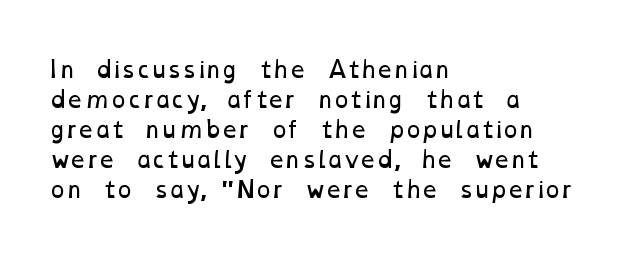
{"bold": "no", "underline": "no", "align": "left", "line_spacing": "normal", "line_spacing_ratio": 1.36, "letter_spacing": "normal", "letter_spacing_em": 0.0, "glyph_px": 22}
